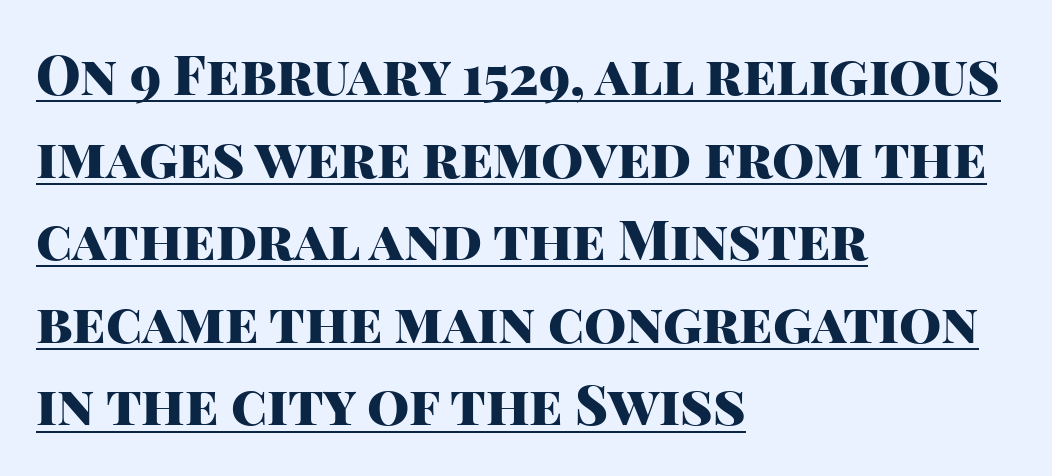
The image shows 54 px heavy sans-serif type, upright; set left-aligned, normal line spacing (1.53x), normal letter spacing, underlined; high stroke contrast and a large x-height.
